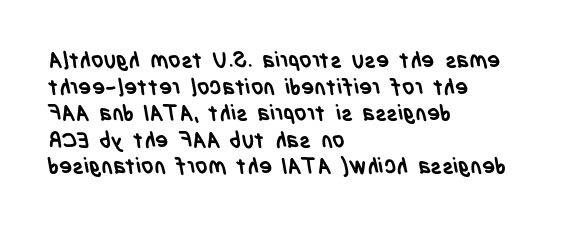
The letterforms sit shoulder to shoulder at normal distance. Bare-footed words on every line. The letters are bold, with thick, heavy strokes. Horizontal alignment here is leftward, the default for most running prose.
